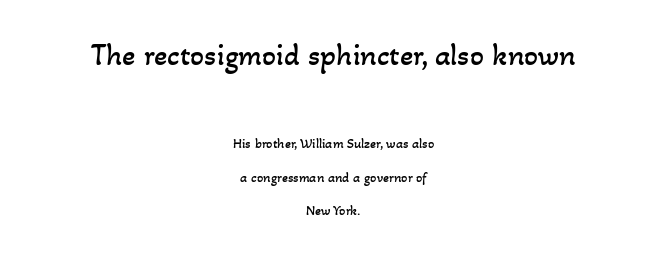
The image shows 31 px regular-weight type; set centered, loose line spacing (2.4x), normal letter spacing, not underlined; the first (top) block is 2.21x larger; low stroke contrast and a small x-height.
